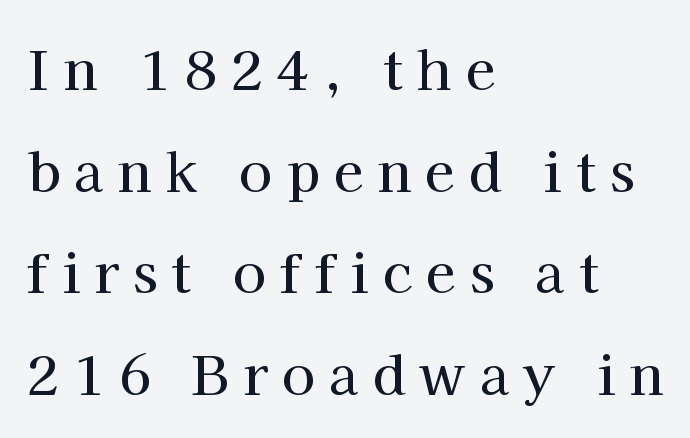
{"serif": "yes", "italic": "no", "width": "normal", "stroke_contrast": "high", "x_height": "medium", "monospaced": "no", "underline": "no", "align": "left", "line_spacing_ratio": 1.88, "letter_spacing": "wide", "letter_spacing_em": 0.26, "glyph_px": 54}
